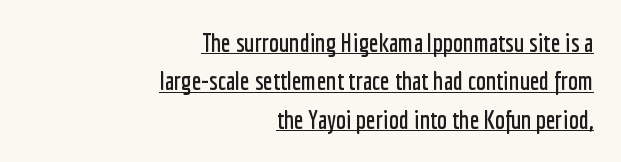
{"italic": "no", "underline": "yes", "align": "right", "line_spacing": "normal", "line_spacing_ratio": 1.54, "letter_spacing": "normal", "letter_spacing_em": 0.0, "glyph_px": 25}
